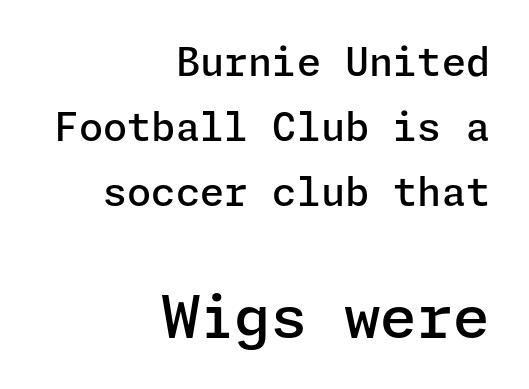
{"serif": "no", "italic": "no", "bold": "semi", "weight": "semibold", "width": "normal", "stroke_contrast": "low", "x_height": "medium", "underline": "no", "align": "right", "line_spacing": "normal", "line_spacing_ratio": 1.67, "letter_spacing": "normal", "letter_spacing_em": 0.0, "larger_block": "second", "size_ratio": 1.51, "glyph_px": 59}
